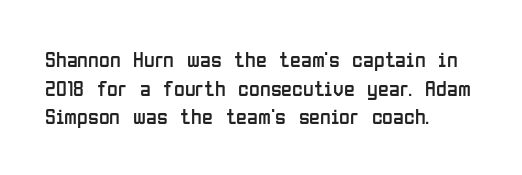
Check the space under the baseline: it is left empty. Characters follow at the spacing the type designer built in. These glyphs show unthickened strokes, regular width or finer. This is the regular roman posture of the typeface. A typesetter would call this leading conventional body-copy spacing. The compositor pushed each line to the left boundary.
